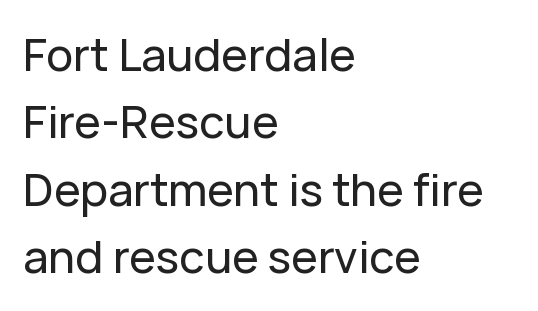
Q: Is the text italic (slanted)? A: No, it is upright.
Q: Is the typeface a serif or a sans-serif typeface? A: Sans-serif.
Q: Is the text underlined? A: No.
Q: How is the paragraph aligned? A: Left-aligned.
Q: Is the spacing between letters normal or unusually wide? A: Normal.
Q: Is the spacing between lines tight, normal or loose? A: Normal.
Q: Width (condensed, normal, or wide)? A: Normal.
Q: Stroke contrast? A: Low.
Q: x-height? A: Medium.
Q: Monospaced? A: No.
